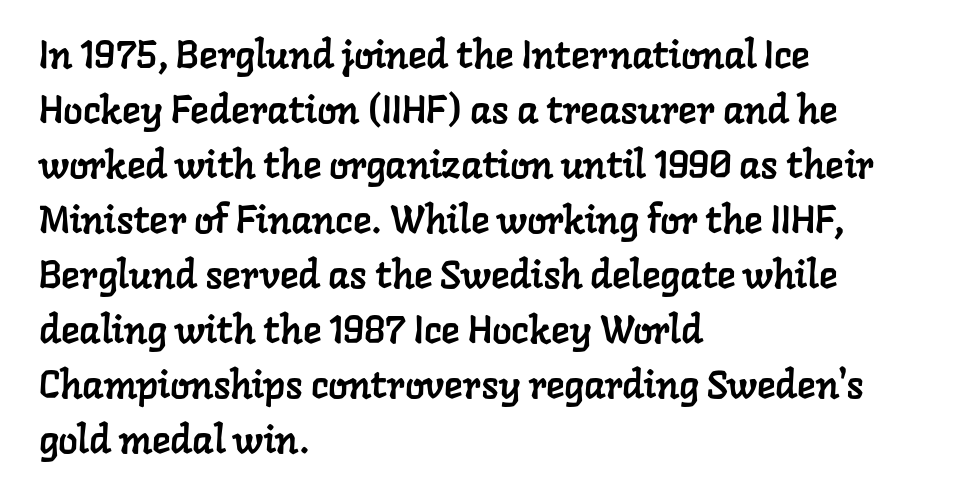
Q: Is the typeface a serif or a sans-serif typeface? A: Serif.
Q: Is the text underlined? A: No.
Q: How is the paragraph aligned? A: Left-aligned.
Q: Is the spacing between letters normal or unusually wide? A: Normal.
Q: Is the spacing between lines tight, normal or loose? A: Normal.
Q: Width (condensed, normal, or wide)? A: Normal.
Q: Stroke contrast? A: Low.
Q: x-height? A: Medium.
Q: Monospaced? A: No.
